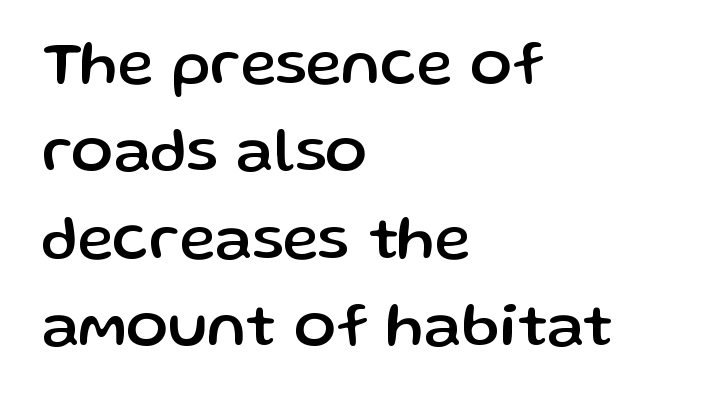
Q: Is the text italic (slanted)? A: No, it is upright.
Q: Is the typeface a serif or a sans-serif typeface? A: Sans-serif.
Q: Is the text underlined? A: No.
Q: How is the paragraph aligned? A: Left-aligned.
Q: Is the spacing between letters normal or unusually wide? A: Normal.
Q: Is the spacing between lines tight, normal or loose? A: Normal.
Q: Width (condensed, normal, or wide)? A: Normal.
Q: Stroke contrast? A: Low.
Q: x-height? A: Medium.
Q: Monospaced? A: No.
